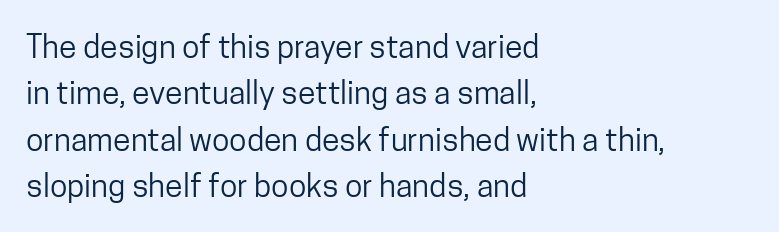
The image shows 32 px regular-weight, condensed sans-serif type, upright; set left-aligned, normal line spacing (1.45x), normal letter spacing, not underlined; low stroke contrast and a medium x-height.
